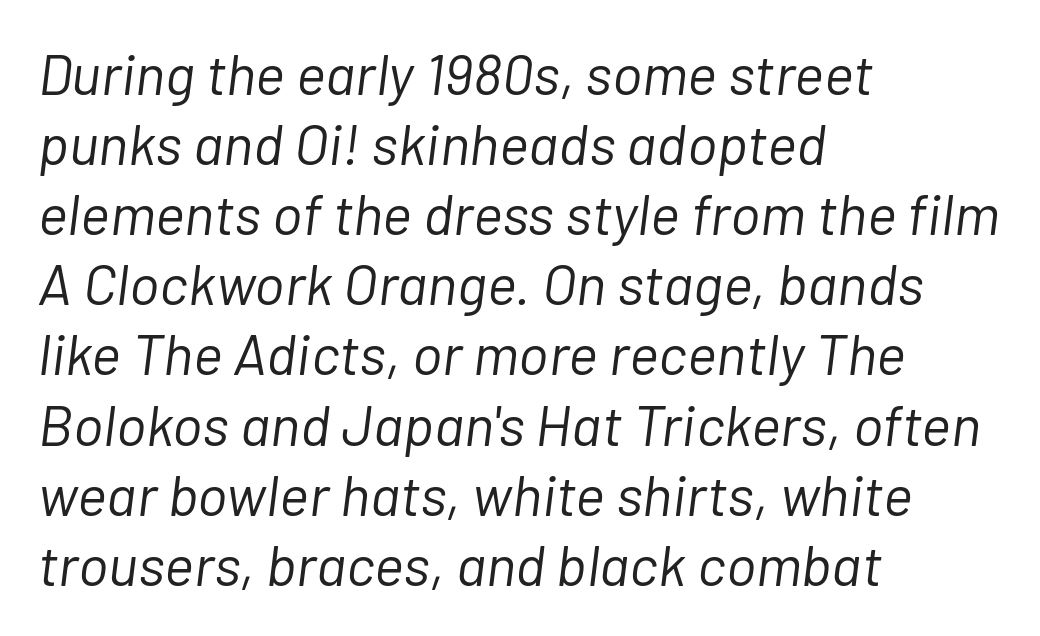
{"italic": "yes", "lean": "right", "slant_degrees": 7, "bold": "no", "weight": "light", "width": "normal", "stroke_contrast": "low", "x_height": "medium", "monospaced": "no", "underline": "no", "align": "left", "line_spacing_ratio": 1.23, "letter_spacing": "normal", "letter_spacing_em": 0.0, "glyph_px": 57}
